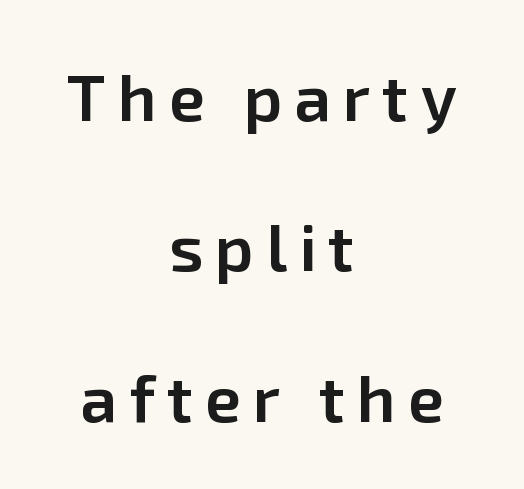
The image shows 66 px semibold sans-serif type, upright; set centered, loose line spacing (2.28x), not underlined; low stroke contrast and a medium x-height.
